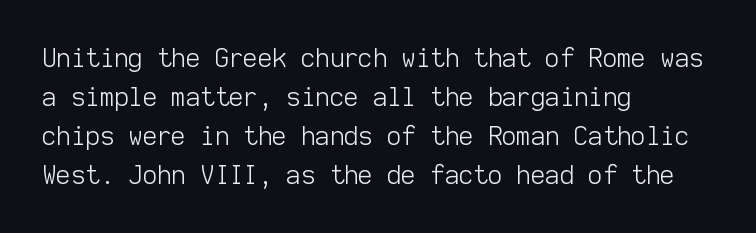
The space between consecutive lines is moderate. In terms of letterspacing, this is plain default setting. This rendering features lettering with no underline. Is the stroke heavy? The answer is a plain regular-or-lighter.
